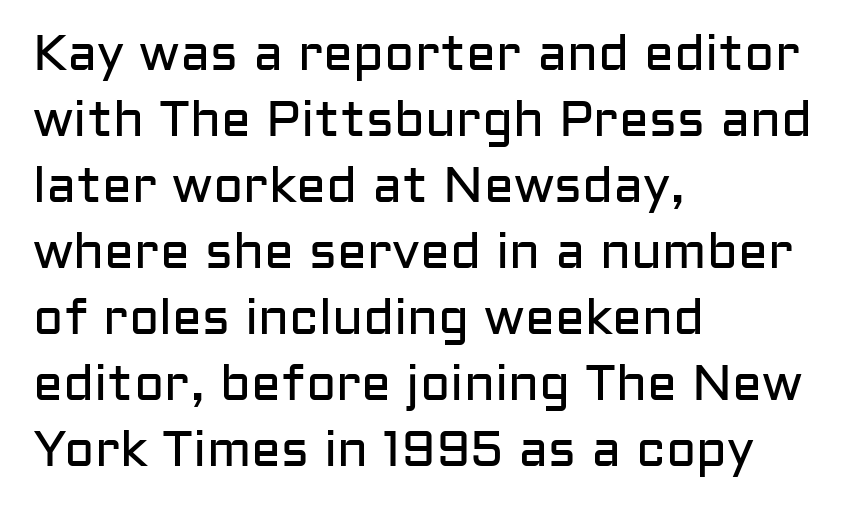
{"serif": "no", "italic": "no", "bold": "no", "weight": "regular", "width": "normal", "stroke_contrast": "low", "x_height": "medium", "monospaced": "no", "underline": "no", "align": "left", "line_spacing": "normal", "line_spacing_ratio": 1.32, "letter_spacing": "normal", "letter_spacing_em": 0.0, "glyph_px": 50}
